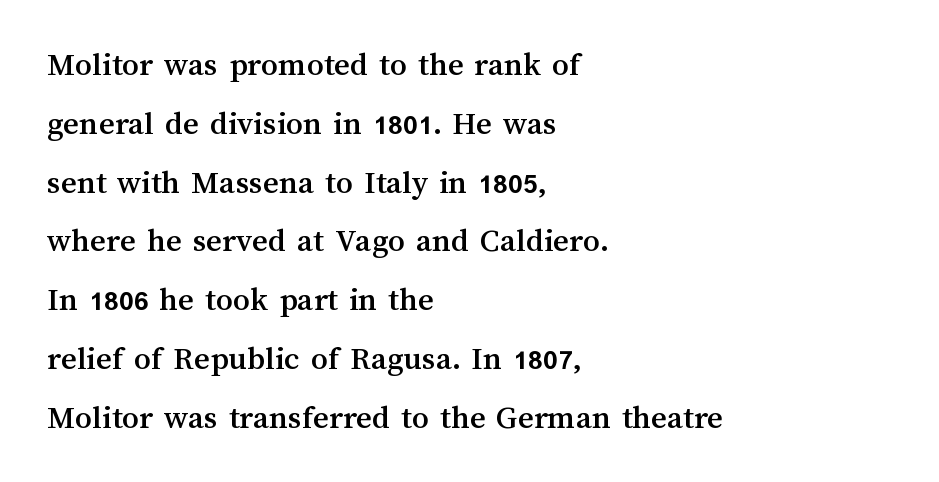
Q: Is the text italic (slanted)? A: No, it is upright.
Q: Is the text underlined? A: No.
Q: How is the paragraph aligned? A: Left-aligned.
Q: Is the spacing between letters normal or unusually wide? A: Normal.
Q: Width (condensed, normal, or wide)? A: Normal.
Q: Stroke contrast? A: Medium.
Q: x-height? A: Medium.
Q: Monospaced? A: No.
